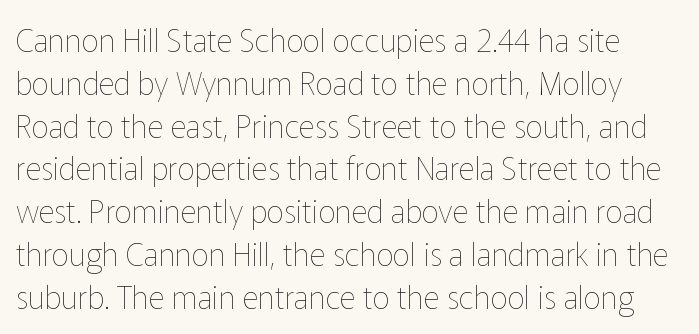
{"italic": "no", "bold": "no", "weight": "thin", "width": "normal", "stroke_contrast": "low", "x_height": "medium", "monospaced": "no", "underline": "no", "line_spacing": "normal", "line_spacing_ratio": 1.38, "letter_spacing": "normal", "letter_spacing_em": 0.0, "glyph_px": 31}
